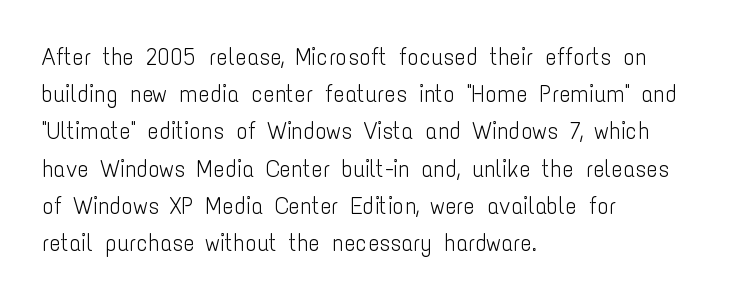
Q: Is the text bold? A: No.
Q: Is the text italic (slanted)? A: No, it is upright.
Q: Is the text underlined? A: No.
Q: How is the paragraph aligned? A: Left-aligned.
Q: Is the spacing between letters normal or unusually wide? A: Normal.
Q: Is the spacing between lines tight, normal or loose? A: Normal.
